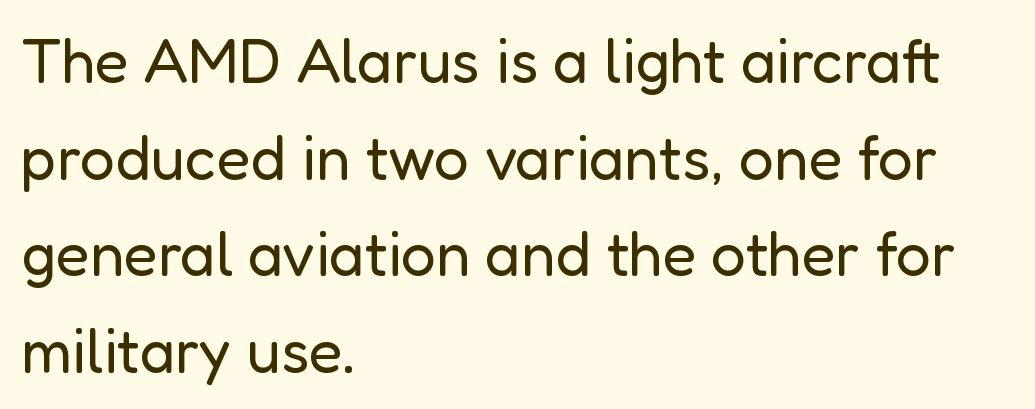
Serifs: no, the terminals of the letterforms are clean. Just letters on the line, the space beneath them empty. How would I describe the line gaps? Plain and ordinary. The weight would be labelled regular, book, light, or lighter still. You could not count columns in this text — the font is proportionally spaced. Each word holds together tightly as a unit, with standard inter-letter gaps.
